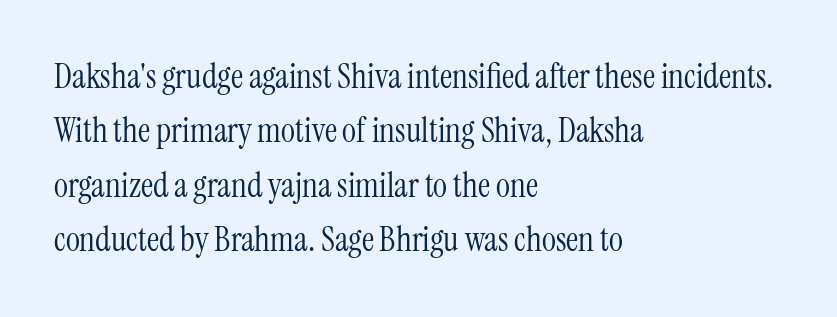
Caption: face not bold, strokes unweighted. The text block is weighted toward the left margin, trailing off unevenly rightward. Serifs: yes, visible at the terminals of the letterforms. Characters remain perfectly vertical along every line. Varying glyph widths throughout — classic text-font behaviour. This block has exactly the height ordinary leading produces.
